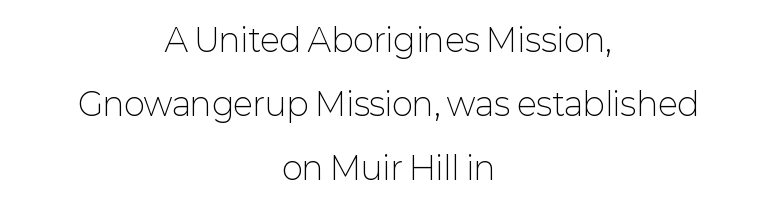
The image shows 32 px light sans-serif type, upright; set centered, loose line spacing (2.0x), normal letter spacing, not underlined; low stroke contrast and a medium x-height.
